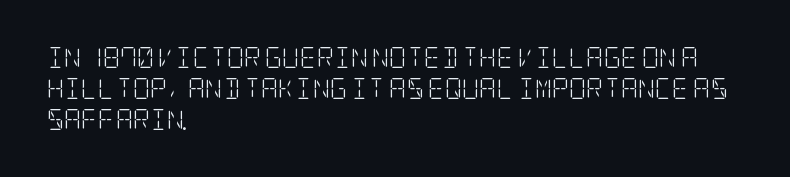
The image shows 21 px text type, upright; set left-aligned, normal line spacing (1.47x), normal letter spacing, not underlined.
